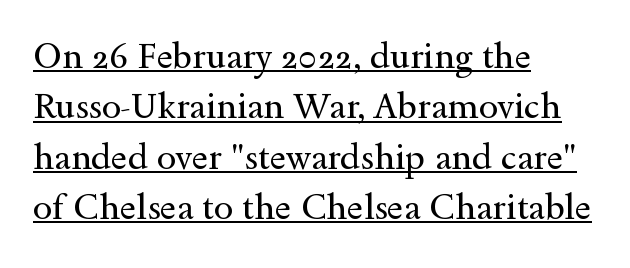
Compared with typical body copy, the letter spacing here is the same. The text block is weighted toward the left margin, trailing off unevenly rightward. Are there feet on the stems? There are — it's a serif. Varying glyph widths throughout — classic text-font behaviour. What's the leading like? Ordinary, nothing unusual.
